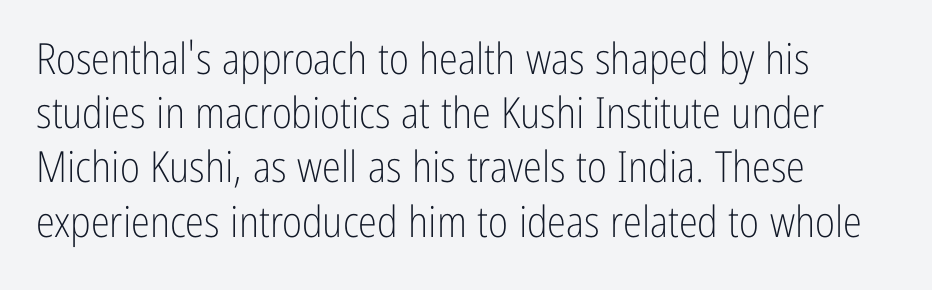
{"serif": "no", "italic": "no", "bold": "no", "weight": "light", "width": "condensed", "stroke_contrast": "low", "x_height": "medium", "monospaced": "no", "underline": "no", "align": "left", "line_spacing": "normal", "line_spacing_ratio": 1.26, "letter_spacing": "normal", "letter_spacing_em": 0.0, "glyph_px": 43}
